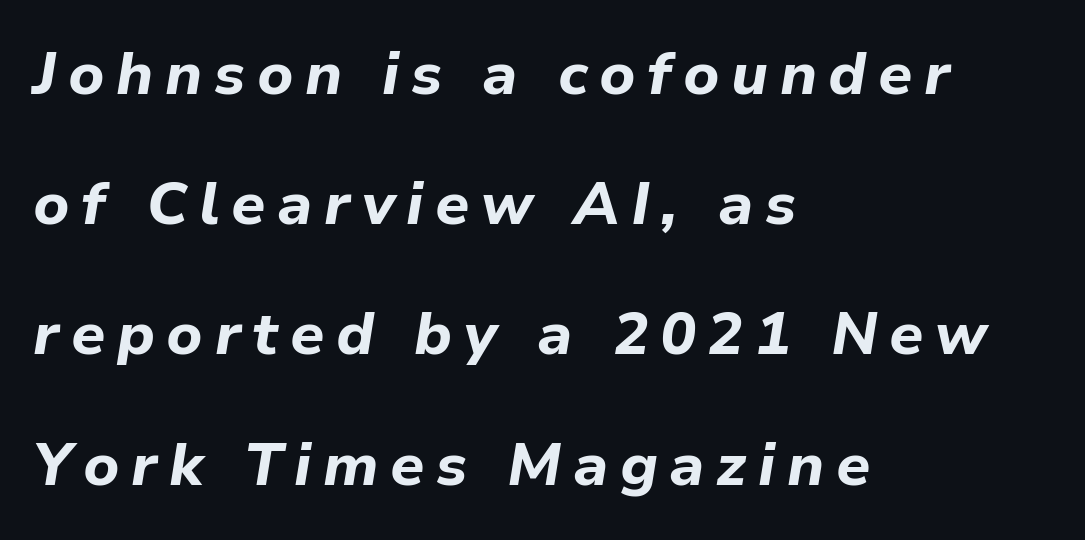
Q: Is the text bold? A: Yes.
Q: Is the text italic (slanted)? A: Yes, it leans right by about 9 degrees.
Q: Is the text underlined? A: No.
Q: How is the paragraph aligned? A: Left-aligned.
Q: Is the spacing between lines tight, normal or loose? A: Loose.
Q: Width (condensed, normal, or wide)? A: Normal.
Q: Stroke contrast? A: Low.
Q: x-height? A: Medium.
Q: Monospaced? A: No.
